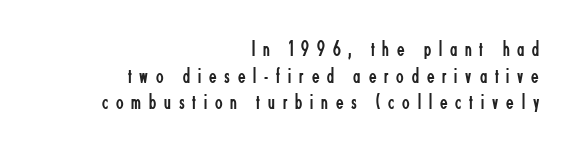
Q: Is the text bold? A: No.
Q: Is the text italic (slanted)? A: No, it is upright.
Q: Is the text underlined? A: No.
Q: How is the paragraph aligned? A: Right-aligned.
Q: Is the spacing between letters normal or unusually wide? A: Unusually wide.
